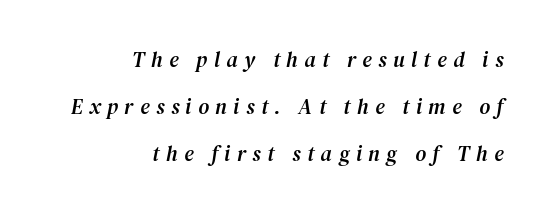
The image shows 21 px text type, italic (leaning right); set right-aligned, loose line spacing (2.24x), unusually wide letter spacing (+0.31 em), not underlined.
